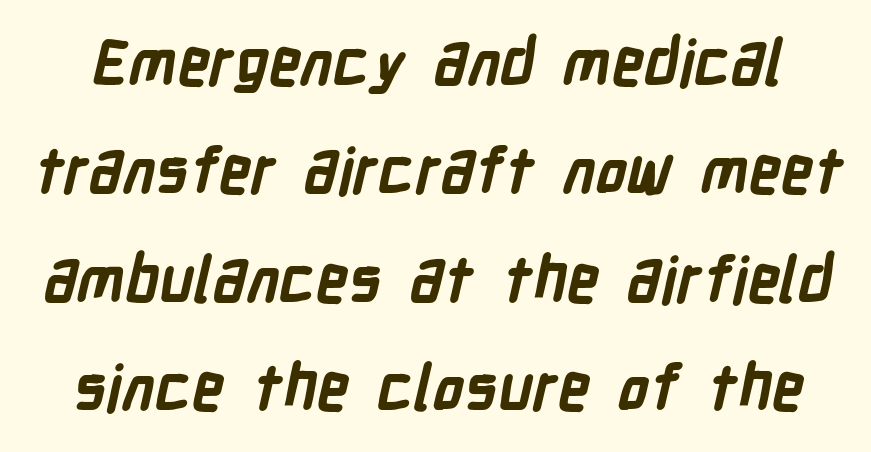
The image shows 63 px bold, condensed sans-serif type; set line spacing 1.72x, normal letter spacing, not underlined; low stroke contrast and a medium x-height.
